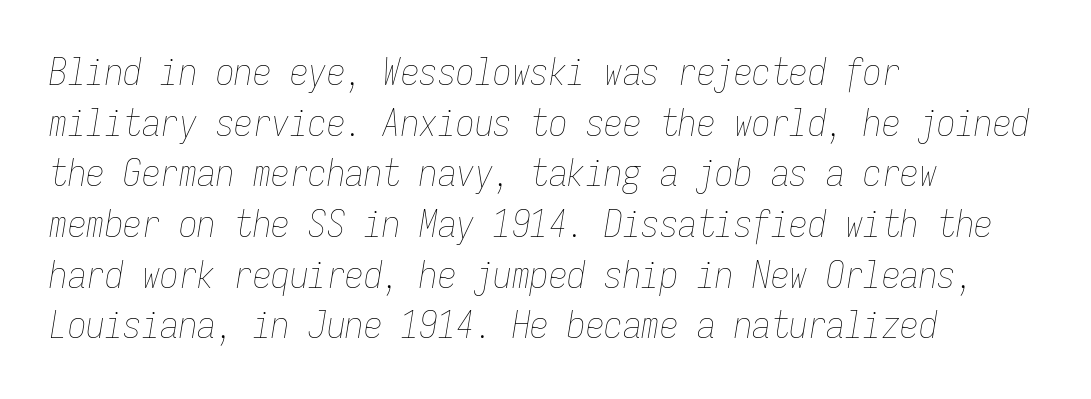
The image shows 37 px thin, condensed type, italic (leaning right), monospaced; set left-aligned, normal line spacing (1.37x), normal letter spacing, not underlined; low stroke contrast and a medium x-height.
